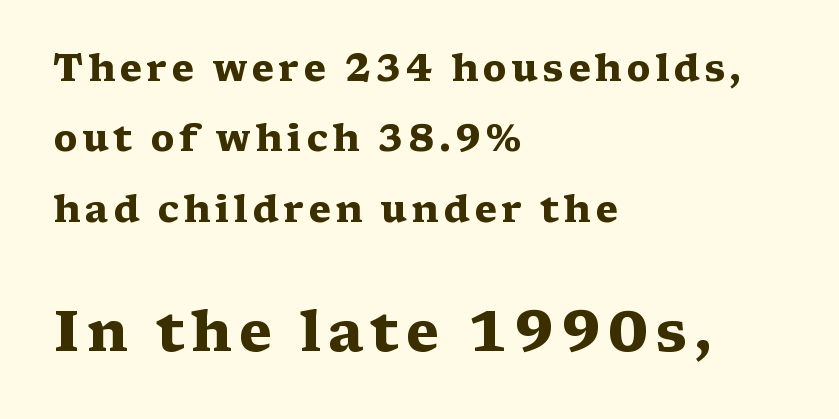
Q: Is the text bold? A: Yes.
Q: Is the text italic (slanted)? A: No, it is upright.
Q: Is the typeface a serif or a sans-serif typeface? A: Serif.
Q: Is the text underlined? A: No.
Q: How is the paragraph aligned? A: Left-aligned.
Q: Is the spacing between lines tight, normal or loose? A: Loose.
Q: Which block of text is set in a larger size, the first (top) or the second (bottom)? A: The second (bottom) one.
Q: Width (condensed, normal, or wide)? A: Wide.
Q: Stroke contrast? A: Medium.
Q: x-height? A: Medium.
Q: Monospaced? A: No.
